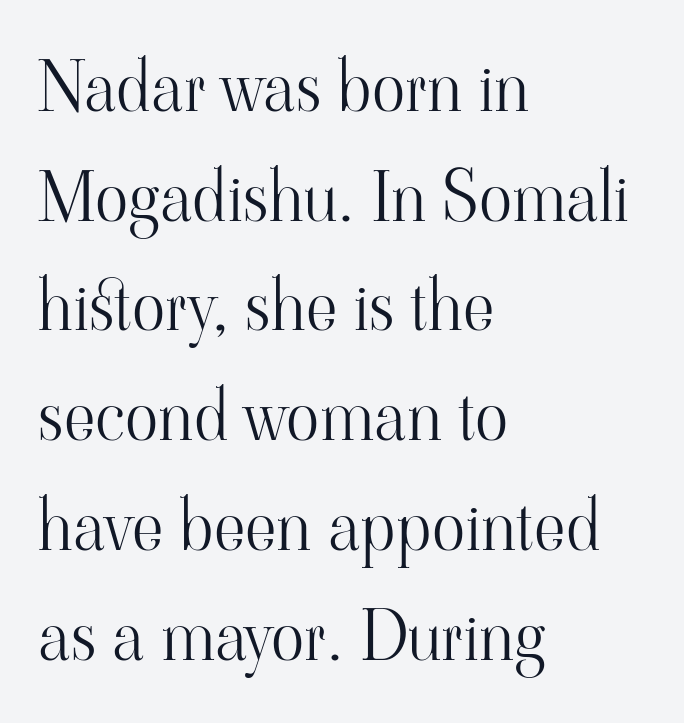
The image shows 69 px light serif type, upright; set left-aligned, normal line spacing (1.59x), normal letter spacing, not underlined; high stroke contrast and a small x-height.
